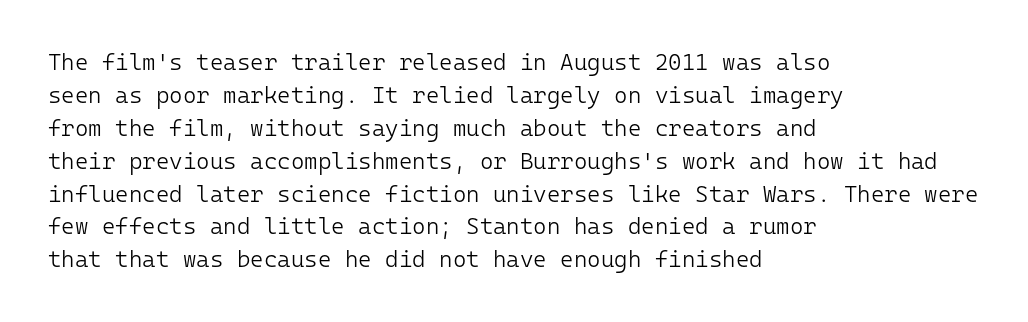
Q: Is the text bold? A: No.
Q: Is the text italic (slanted)? A: No, it is upright.
Q: Is the text underlined? A: No.
Q: How is the paragraph aligned? A: Left-aligned.
Q: Is the spacing between letters normal or unusually wide? A: Normal.
Q: Is the spacing between lines tight, normal or loose? A: Normal.
